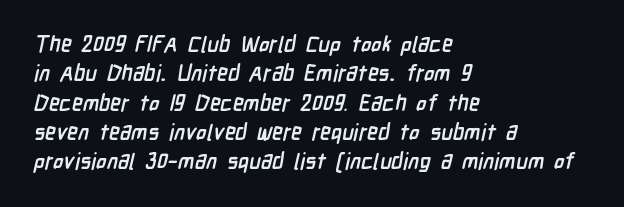
Q: Is the text bold? A: Yes.
Q: Is the text underlined? A: No.
Q: How is the paragraph aligned? A: Left-aligned.
Q: Is the spacing between letters normal or unusually wide? A: Normal.
Q: Is the spacing between lines tight, normal or loose? A: Normal.
